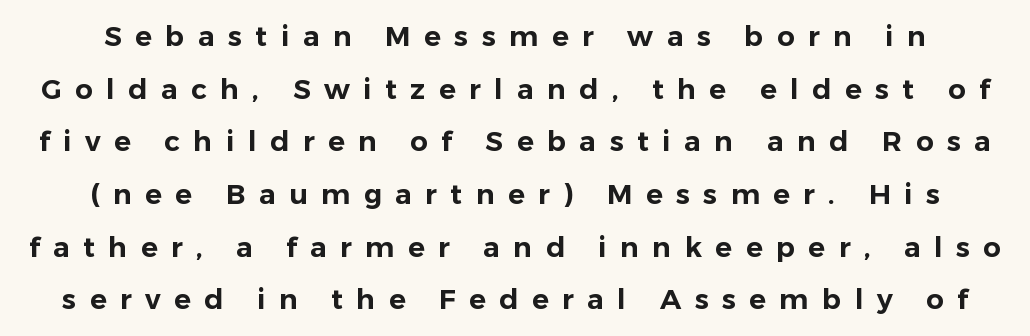
No word sits above an underline. These lines have a slow, spaced-out rhythm from letter to letter. Font category for this specimen: sans-serif. Here the designer chose a conventional face with non-uniform glyph widths. If you drew a line through each stem, it would be perfectly vertical.
